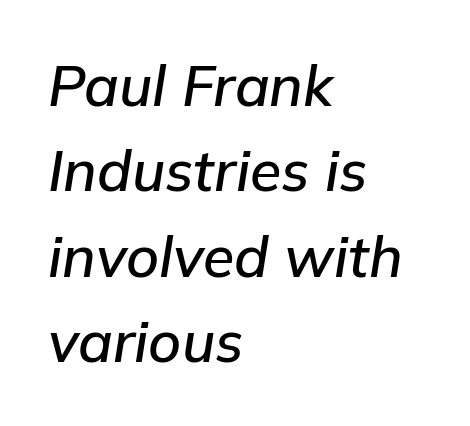
Q: Is the text italic (slanted)? A: Yes, it leans right by about 9 degrees.
Q: Is the text underlined? A: No.
Q: How is the paragraph aligned? A: Left-aligned.
Q: Is the spacing between letters normal or unusually wide? A: Normal.
Q: Is the spacing between lines tight, normal or loose? A: Normal.
Q: Width (condensed, normal, or wide)? A: Normal.
Q: Stroke contrast? A: Low.
Q: x-height? A: Medium.
Q: Monospaced? A: No.
